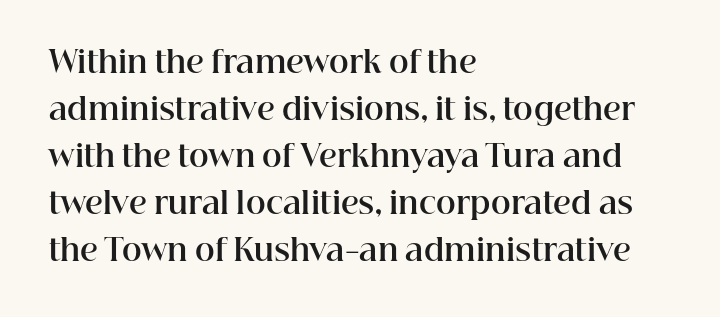
The image shows 30 px bold serif type, upright; set left-aligned, normal line spacing (1.57x), normal letter spacing, not underlined; high stroke contrast and a medium x-height.
